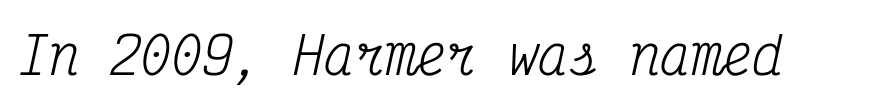
{"serif": "yes", "italic": "yes", "lean": "right", "slant_degrees": 12, "bold": "no", "weight": "regular", "width": "condensed", "stroke_contrast": "medium", "x_height": "medium", "monospaced": "yes", "underline": "no", "letter_spacing": "normal", "letter_spacing_em": 0.0, "glyph_px": 51}
